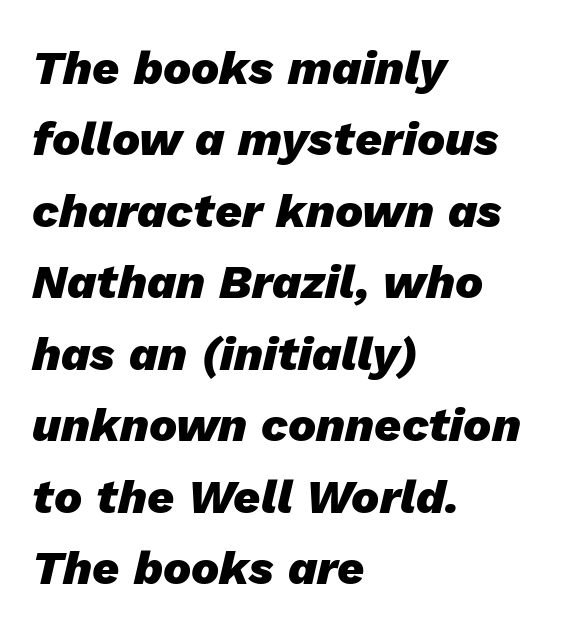
Q: Is the text bold? A: Yes.
Q: Is the text italic (slanted)? A: Yes, it leans right by about 13 degrees.
Q: Is the text underlined? A: No.
Q: How is the paragraph aligned? A: Left-aligned.
Q: Is the spacing between letters normal or unusually wide? A: Normal.
Q: Is the spacing between lines tight, normal or loose? A: Normal.
Q: Width (condensed, normal, or wide)? A: Normal.
Q: Stroke contrast? A: Low.
Q: x-height? A: Medium.
Q: Monospaced? A: No.
